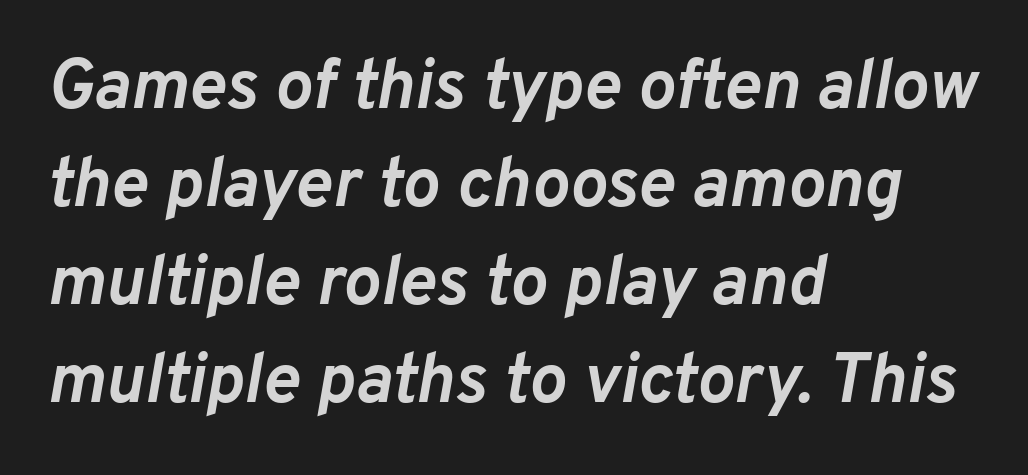
Q: Is the text bold? A: Yes.
Q: Is the text italic (slanted)? A: Yes, it leans right by about 10 degrees.
Q: Is the text underlined? A: No.
Q: How is the paragraph aligned? A: Left-aligned.
Q: Is the spacing between letters normal or unusually wide? A: Normal.
Q: Is the spacing between lines tight, normal or loose? A: Normal.
Q: Width (condensed, normal, or wide)? A: Normal.
Q: Stroke contrast? A: Low.
Q: x-height? A: Medium.
Q: Monospaced? A: No.
